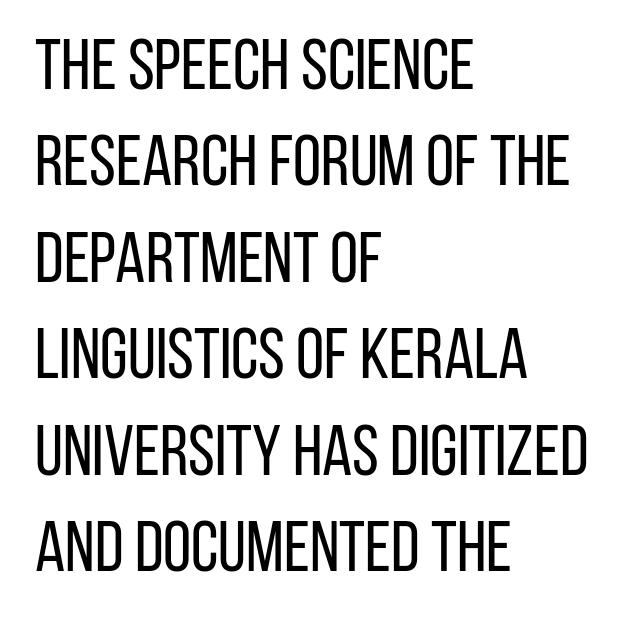
Short note: letters normally spaced. Summary of vertical rhythm: regular, with standard interline spacing. A sans-serif font was chosen for this passage. These lines were composed using upright roman letters. Horizontal alignment here is leftward, the default for most running prose.
